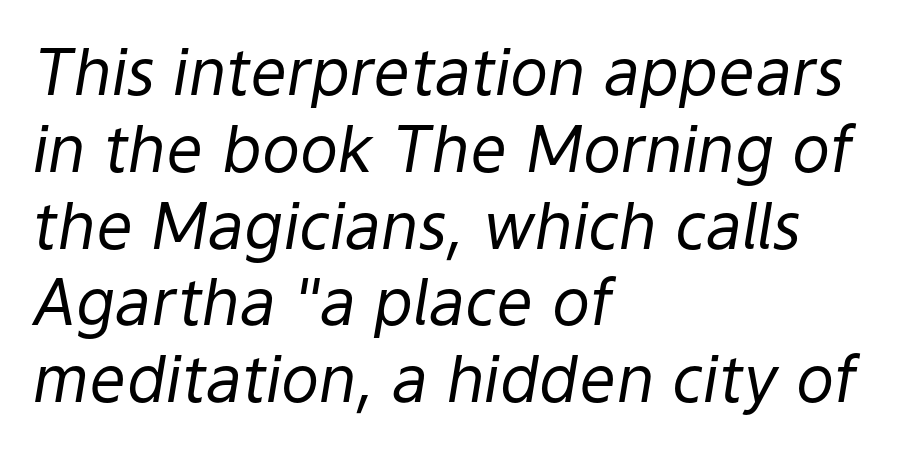
No letter is thick-stroked: the sample isn't bold. The specimen omits any rule beneath the text block's lines. The text carries the slant typical of an italic or oblique font. Teacher's note: observe the even left margin — that is flush-left alignment. Looks like regular typesetting: each glyph gets only the width it needs. Is the letter spacing exaggerated? No — it looks like the ordinary default.
